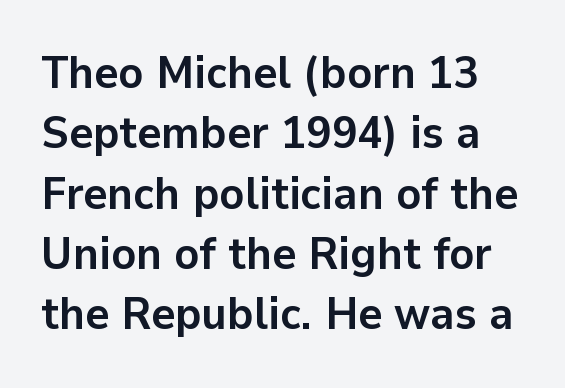
{"serif": "no", "italic": "no", "bold": "yes", "weight": "semibold", "width": "normal", "stroke_contrast": "low", "x_height": "medium", "monospaced": "no", "underline": "no", "line_spacing": "normal", "line_spacing_ratio": 1.31, "letter_spacing": "normal", "letter_spacing_em": 0.0, "glyph_px": 46}
